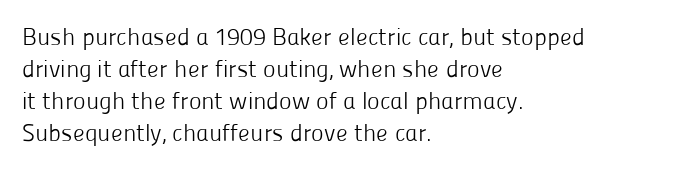
The image shows 24 px text type, upright; set left-aligned, normal line spacing (1.33x), normal letter spacing, not underlined.
